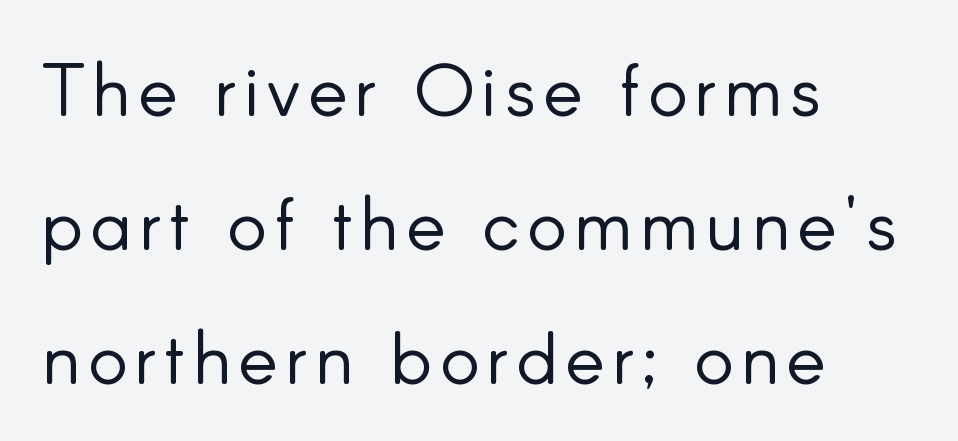
{"serif": "no", "italic": "no", "bold": "no", "weight": "light", "width": "normal", "stroke_contrast": "low", "x_height": "small", "monospaced": "no", "underline": "no", "align": "left", "line_spacing_ratio": 1.81, "glyph_px": 74}
